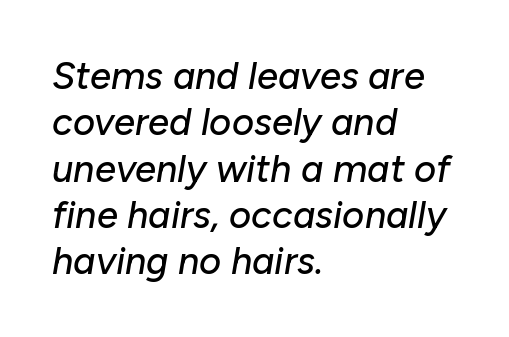
{"italic": "yes", "lean": "right", "slant_degrees": 10, "width": "normal", "stroke_contrast": "low", "x_height": "medium", "monospaced": "no", "underline": "no", "align": "left", "line_spacing_ratio": 1.22, "letter_spacing": "normal", "letter_spacing_em": 0.0, "glyph_px": 38}
